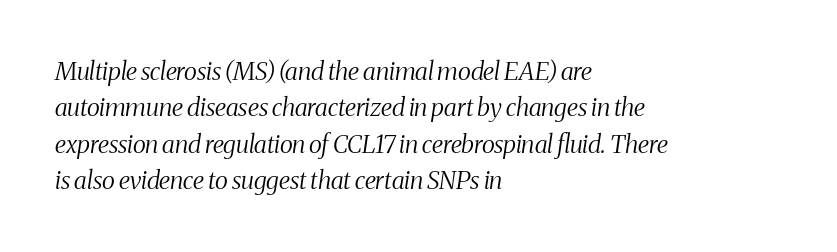
Q: Is the text bold? A: No.
Q: Is the text italic (slanted)? A: Yes, it leans right by about 8 degrees.
Q: Is the text underlined? A: No.
Q: How is the paragraph aligned? A: Left-aligned.
Q: Is the spacing between letters normal or unusually wide? A: Normal.
Q: Is the spacing between lines tight, normal or loose? A: Normal.
